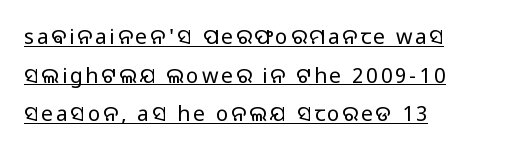
The image shows 21 px text type, upright; set left-aligned, line spacing 1.84x, underlined.
